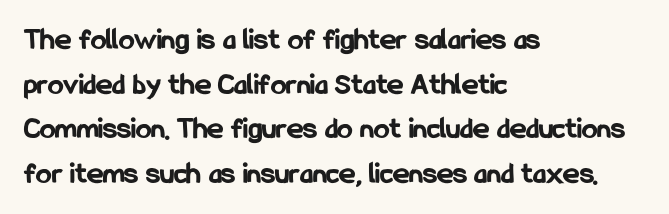
Q: Is the text bold? A: Yes.
Q: Is the text italic (slanted)? A: No, it is upright.
Q: Is the typeface a serif or a sans-serif typeface? A: Sans-serif.
Q: Is the text underlined? A: No.
Q: How is the paragraph aligned? A: Left-aligned.
Q: Is the spacing between letters normal or unusually wide? A: Normal.
Q: Is the spacing between lines tight, normal or loose? A: Normal.
Q: Width (condensed, normal, or wide)? A: Condensed.
Q: Stroke contrast? A: Low.
Q: x-height? A: Medium.
Q: Monospaced? A: No.
